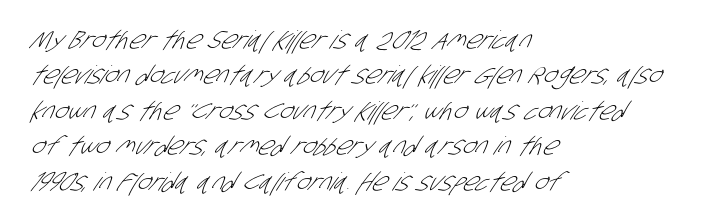
The image shows 25 px text type; set left-aligned, normal line spacing (1.42x), normal letter spacing, not underlined.
